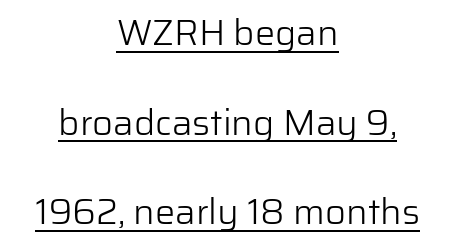
{"serif": "no", "italic": "no", "bold": "no", "weight": "light", "width": "normal", "stroke_contrast": "low", "x_height": "medium", "monospaced": "no", "underline": "yes", "align": "center", "line_spacing": "loose", "line_spacing_ratio": 2.49, "letter_spacing": "normal", "letter_spacing_em": 0.0, "glyph_px": 36}
